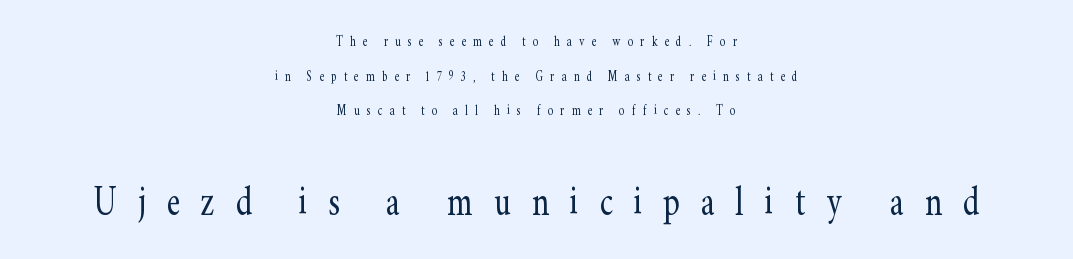
These glyphs show unthickened strokes, regular width or finer. Students, note that the glyphs here are deliberately spaced far apart. Quick note: underline off. If you drew a line through each stem, it would be perfectly vertical. These lines stack symmetrically, like a column narrowing and widening about its center.
